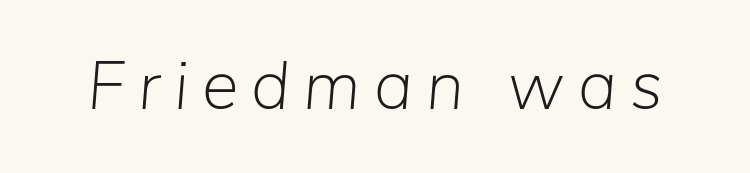
{"italic": "yes", "lean": "right", "slant_degrees": 5, "bold": "no", "weight": "light", "width": "normal", "stroke_contrast": "low", "x_height": "medium", "monospaced": "no", "underline": "no", "glyph_px": 69}
